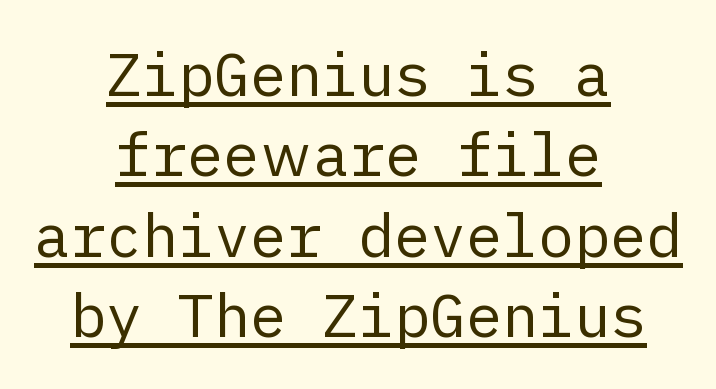
The image shows 60 px regular-weight sans-serif type, upright; set centered, normal line spacing (1.34x), normal letter spacing, underlined; low stroke contrast and a medium x-height.
